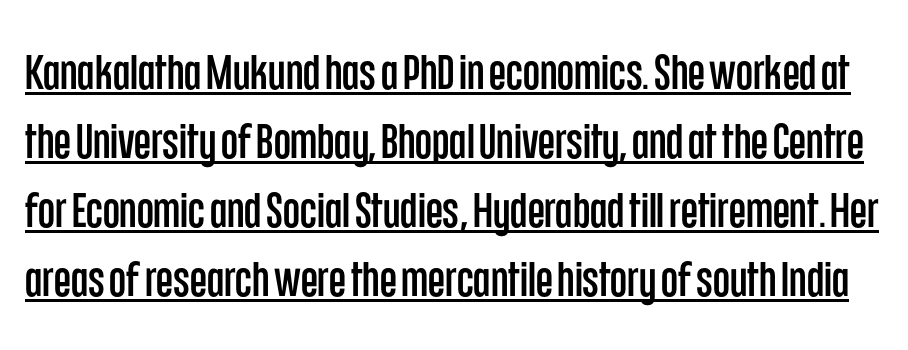
{"serif": "no", "italic": "no", "width": "condensed", "stroke_contrast": "low", "x_height": "large", "monospaced": "no", "underline": "yes", "line_spacing": "normal", "line_spacing_ratio": 1.41, "letter_spacing": "normal", "letter_spacing_em": 0.0, "glyph_px": 49}
